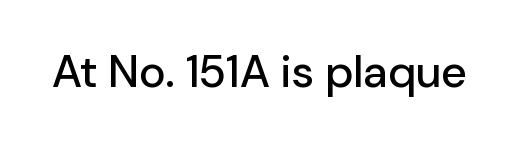
{"serif": "no", "italic": "no", "width": "normal", "stroke_contrast": "low", "x_height": "medium", "monospaced": "no", "underline": "no", "letter_spacing": "normal", "letter_spacing_em": 0.0, "glyph_px": 45}
